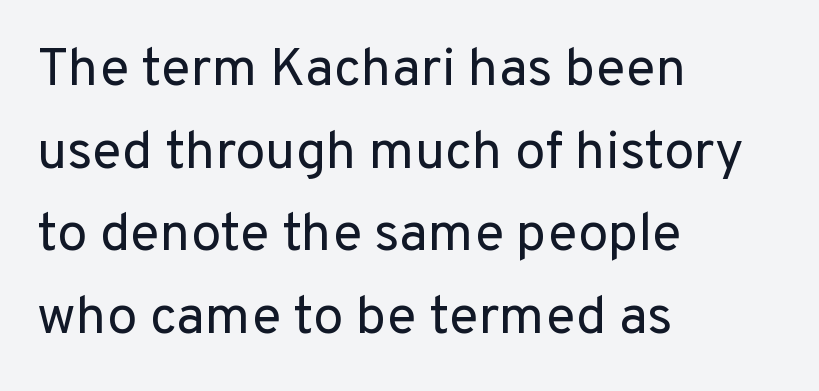
Looks like regular typesetting: each glyph gets only the width it needs. The rendering anchors every line to the left-hand side. Each word holds together tightly as a unit, with standard inter-letter gaps. Serifs: no, the terminals of the letterforms are clean.
